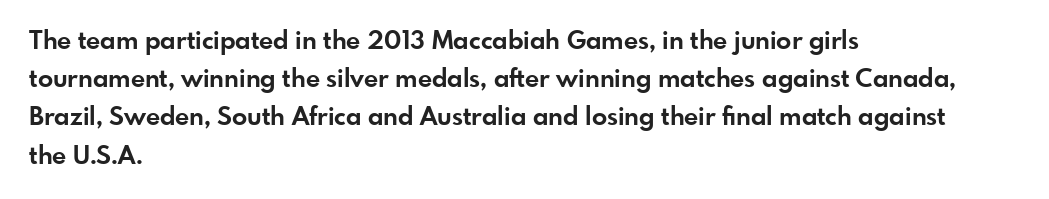
The image shows 25 px bold type, upright; set left-aligned, normal line spacing (1.53x), normal letter spacing, not underlined.
